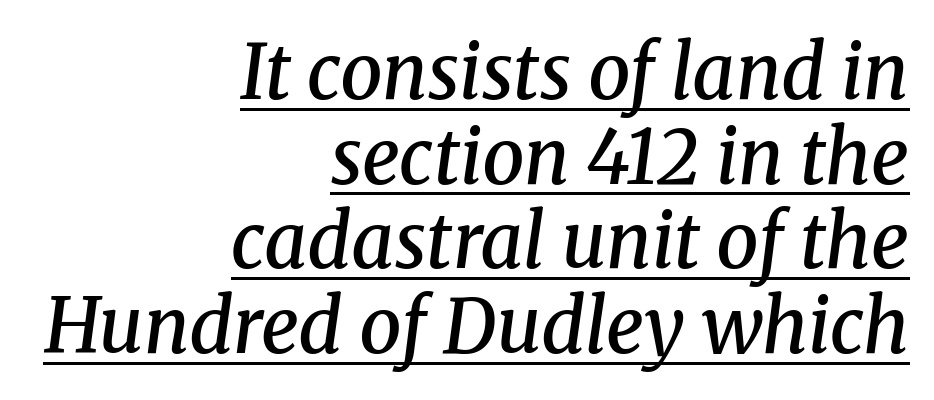
Q: Is the text bold? A: Semi-bold.
Q: Is the text italic (slanted)? A: Yes, it leans right by about 8 degrees.
Q: Is the typeface a serif or a sans-serif typeface? A: Serif.
Q: Is the text underlined? A: Yes.
Q: How is the paragraph aligned? A: Right-aligned.
Q: Is the spacing between letters normal or unusually wide? A: Normal.
Q: Is the spacing between lines tight, normal or loose? A: Tight.
Q: Width (condensed, normal, or wide)? A: Normal.
Q: Stroke contrast? A: Medium.
Q: x-height? A: Medium.
Q: Monospaced? A: No.
